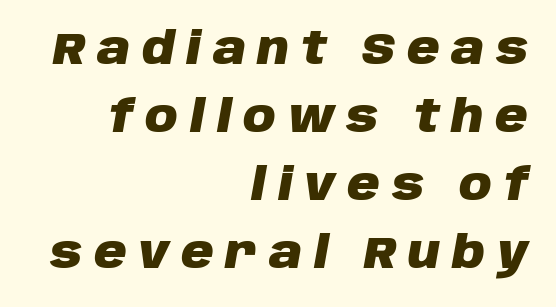
In terms of posture, this sample is oblique. Interline gaps are of average width in this sample. Students, note that the glyphs here are deliberately spaced far apart. Typographic density is high because the face is bold. Is this a fixed-width face? No — the glyphs have proportional, varying widths. Nobody drew a line under any word here.
